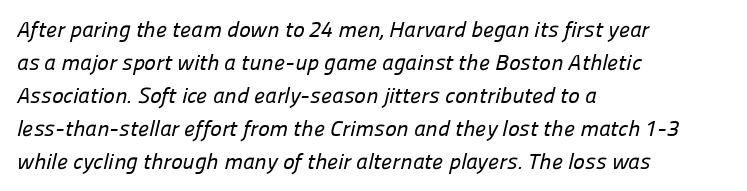
{"underline": "no", "align": "left", "line_spacing": "normal", "line_spacing_ratio": 1.5, "letter_spacing": "normal", "letter_spacing_em": 0.0, "glyph_px": 22}
